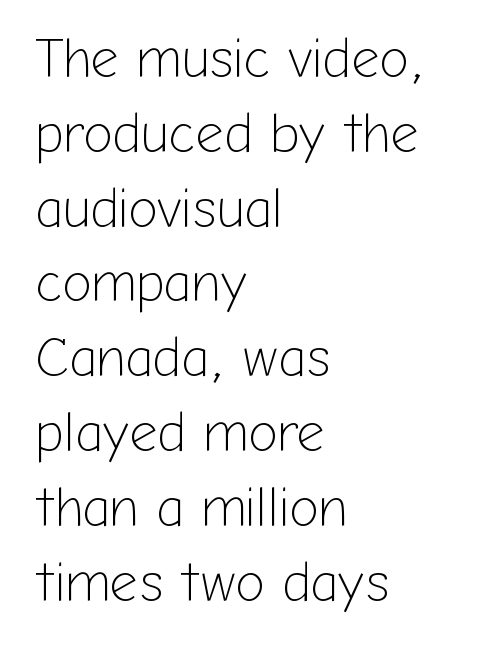
The image shows 55 px light sans-serif type, upright; set left-aligned, normal line spacing (1.36x), normal letter spacing, not underlined; low stroke contrast and a medium x-height.
